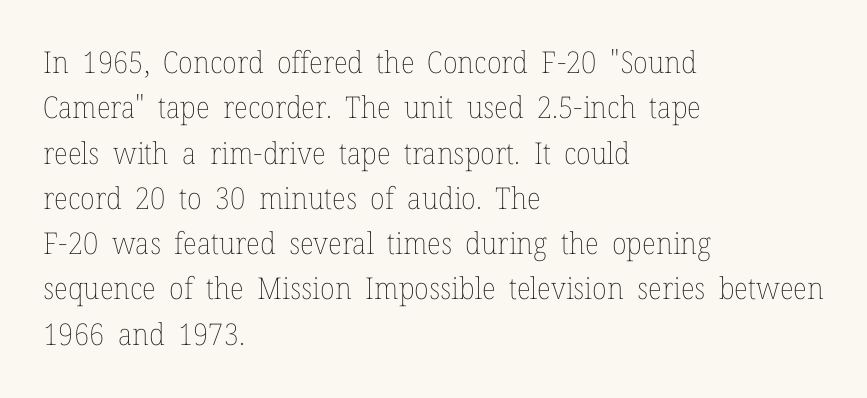
{"italic": "no", "bold": "no", "weight": "thin", "width": "normal", "stroke_contrast": "low", "x_height": "medium", "monospaced": "no", "underline": "no", "align": "left", "line_spacing": "normal", "line_spacing_ratio": 1.51, "letter_spacing": "normal", "letter_spacing_em": 0.0, "glyph_px": 30}
